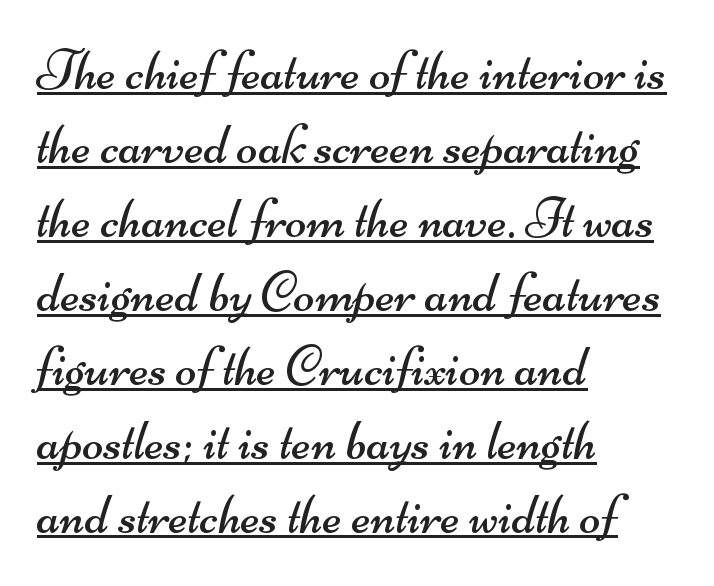
The image shows 56 px regular-weight, wide sans-serif type; set left-aligned, normal line spacing (1.32x), normal letter spacing, underlined; medium stroke contrast and a small x-height.
